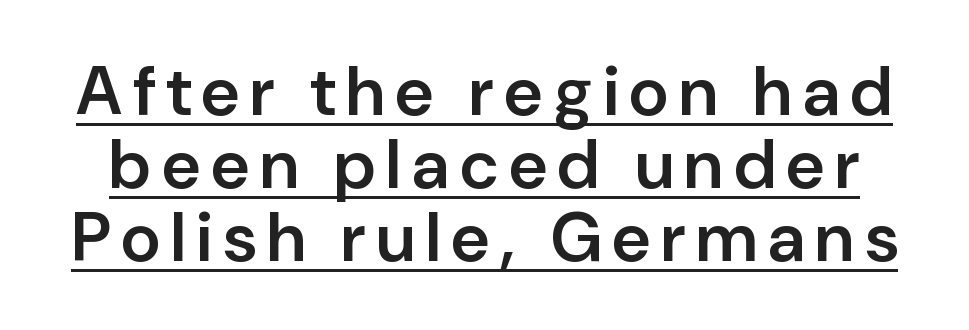
Q: Is the text bold? A: Semi-bold.
Q: Is the text italic (slanted)? A: No, it is upright.
Q: Is the typeface a serif or a sans-serif typeface? A: Sans-serif.
Q: Is the text underlined? A: Yes.
Q: Is the spacing between lines tight, normal or loose? A: Tight.
Q: Width (condensed, normal, or wide)? A: Normal.
Q: Stroke contrast? A: Low.
Q: x-height? A: Medium.
Q: Monospaced? A: No.
